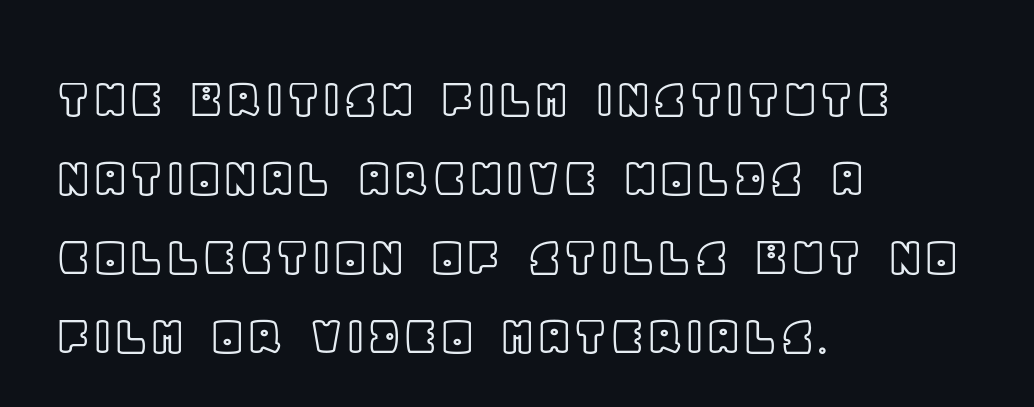
The glyphs are unaccompanied by any horizontal stroke below them. The passage shown has conventional tracking throughout. Upright lettering throughout. Line spacing here is normal. Which margin do the lines hug? The left one — the right edge is uneven. Looks like regular typesetting: each glyph gets only the width it needs.
